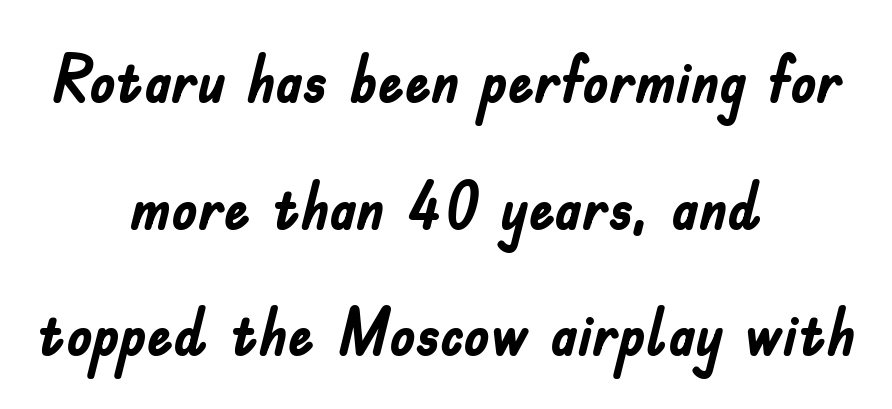
{"serif": "no", "bold": "yes", "weight": "semibold", "width": "condensed", "stroke_contrast": "low", "x_height": "small", "monospaced": "no", "underline": "no", "align": "center", "line_spacing": "loose", "line_spacing_ratio": 1.95, "letter_spacing": "normal", "letter_spacing_em": 0.0, "glyph_px": 65}
